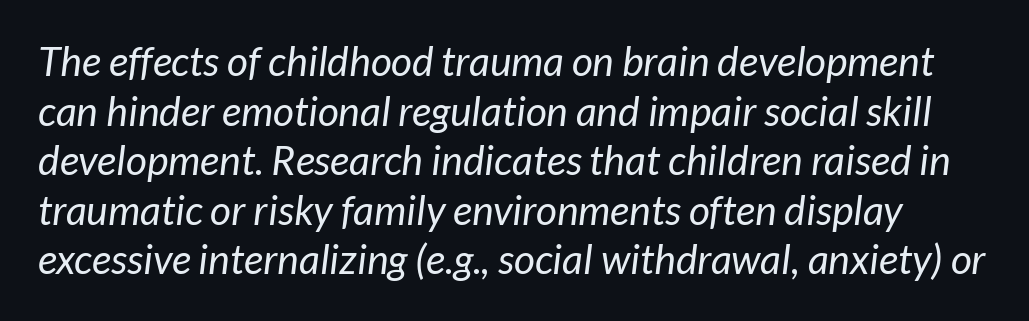
{"serif": "no", "bold": "no", "weight": "regular", "width": "normal", "stroke_contrast": "low", "x_height": "medium", "monospaced": "no", "underline": "no", "line_spacing_ratio": 1.21, "letter_spacing": "normal", "letter_spacing_em": 0.0, "glyph_px": 41}
